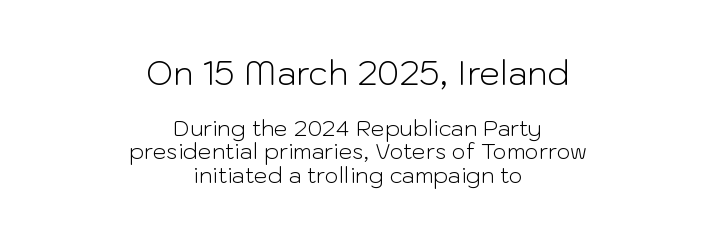
The image shows 33 px light sans-serif type, upright; set centered, tight line spacing (1.07x), normal letter spacing, not underlined; the first (top) block is 1.5x larger; low stroke contrast and a medium x-height.
